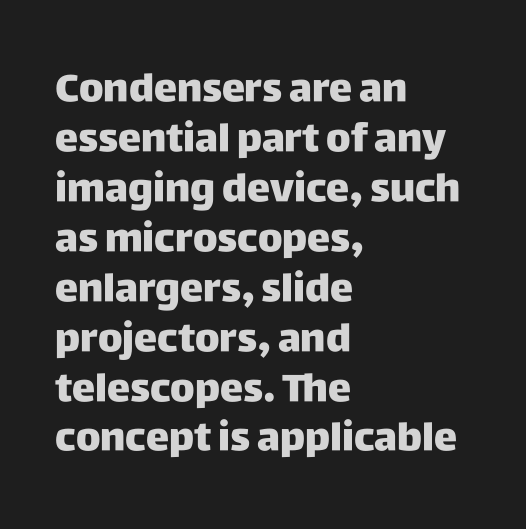
Q: Is the text bold? A: Yes.
Q: Is the text italic (slanted)? A: No, it is upright.
Q: Is the typeface a serif or a sans-serif typeface? A: Sans-serif.
Q: Is the text underlined? A: No.
Q: How is the paragraph aligned? A: Left-aligned.
Q: Is the spacing between letters normal or unusually wide? A: Normal.
Q: Is the spacing between lines tight, normal or loose? A: Normal.
Q: Width (condensed, normal, or wide)? A: Normal.
Q: Stroke contrast? A: Low.
Q: x-height? A: Large.
Q: Monospaced? A: No.
